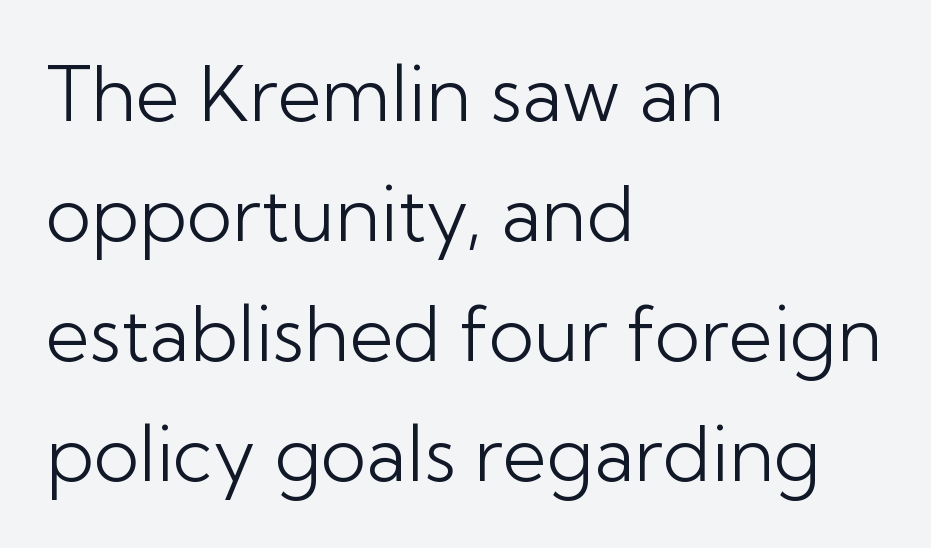
{"serif": "no", "italic": "no", "bold": "no", "weight": "light", "width": "normal", "stroke_contrast": "low", "x_height": "medium", "monospaced": "no", "underline": "no", "align": "left", "line_spacing": "normal", "line_spacing_ratio": 1.58, "letter_spacing": "normal", "letter_spacing_em": 0.0, "glyph_px": 76}
